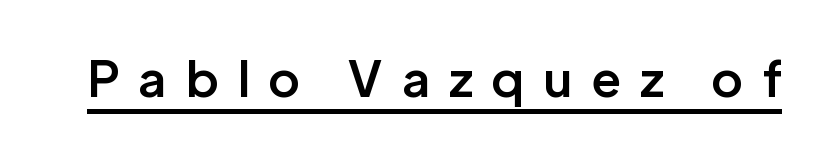
{"serif": "no", "italic": "no", "bold": "semi", "weight": "semibold", "width": "normal", "stroke_contrast": "low", "x_height": "medium", "monospaced": "no", "underline": "yes", "letter_spacing": "wide", "letter_spacing_em": 0.41, "glyph_px": 49}
